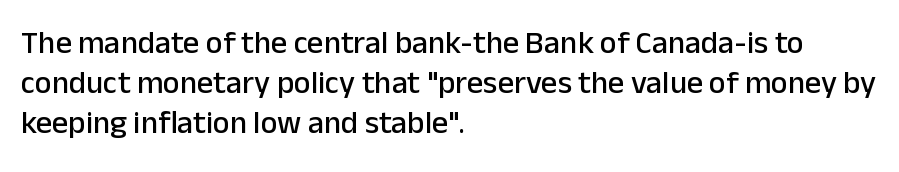
Q: Is the text italic (slanted)? A: No, it is upright.
Q: Is the typeface a serif or a sans-serif typeface? A: Sans-serif.
Q: Is the text underlined? A: No.
Q: How is the paragraph aligned? A: Left-aligned.
Q: Is the spacing between letters normal or unusually wide? A: Normal.
Q: Is the spacing between lines tight, normal or loose? A: Normal.
Q: Width (condensed, normal, or wide)? A: Normal.
Q: Stroke contrast? A: Low.
Q: x-height? A: Medium.
Q: Monospaced? A: No.
